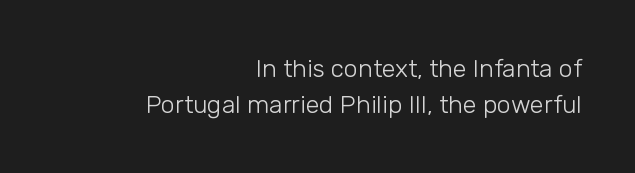
The image shows 25 px text type, upright; set right-aligned, normal line spacing (1.43x), normal letter spacing, not underlined.
